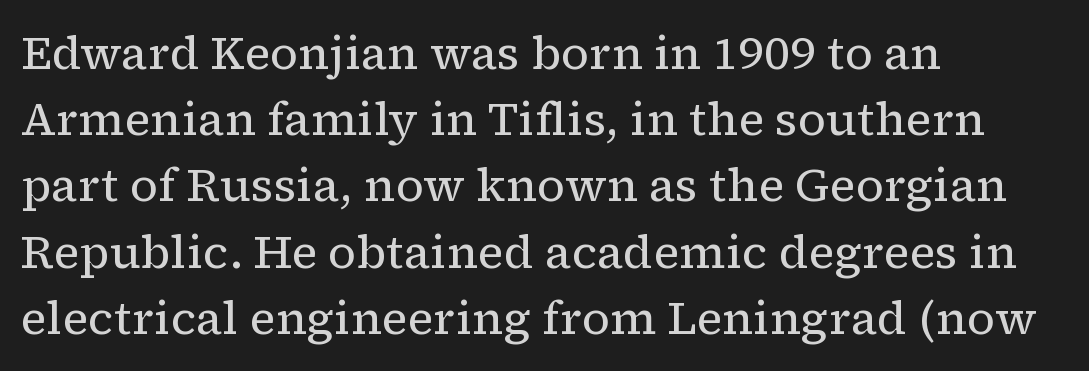
The image shows 46 px regular-weight serif type, upright; set left-aligned, normal line spacing (1.44x), normal letter spacing, not underlined; low stroke contrast and a medium x-height.
